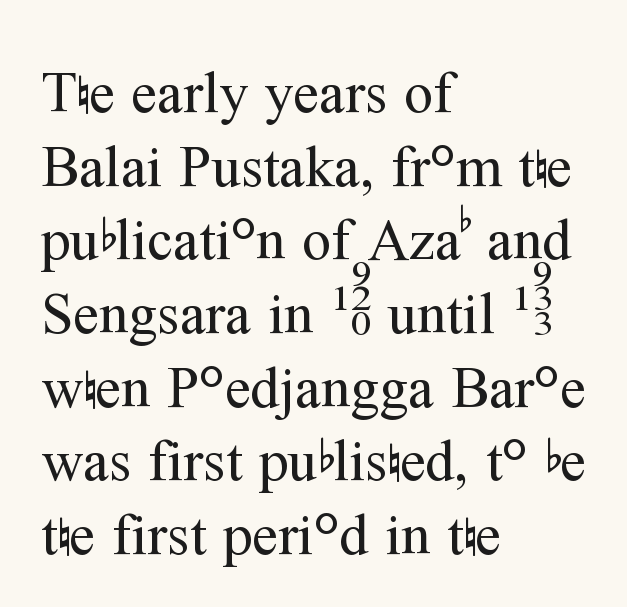
The image shows 58 px regular-weight serif type, upright; set left-aligned, normal line spacing (1.27x), normal letter spacing, not underlined; medium stroke contrast and a medium x-height.
